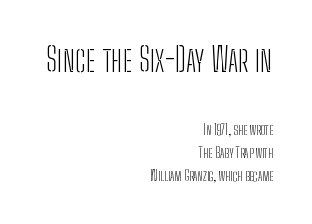
{"serif": "no", "italic": "no", "bold": "no", "weight": "light", "width": "condensed", "stroke_contrast": "low", "x_height": "medium", "monospaced": "no", "underline": "no", "align": "right", "line_spacing": "normal", "line_spacing_ratio": 1.67, "letter_spacing": "normal", "letter_spacing_em": 0.0, "larger_block": "first", "size_ratio": 2.36, "glyph_px": 33}
